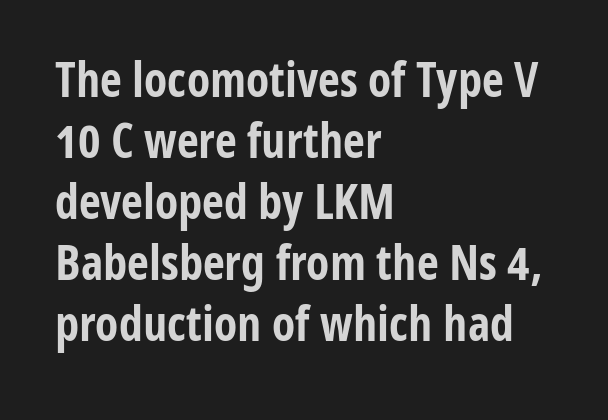
The space directly below the letters is spotless. Inter-character spacing is left at the font's built-in metrics. The typeface chosen for these lines omits serifs. Compared with a centered layout, this one pins lines to the left instead. I'd describe the lettering as bold — thick and assertive.
